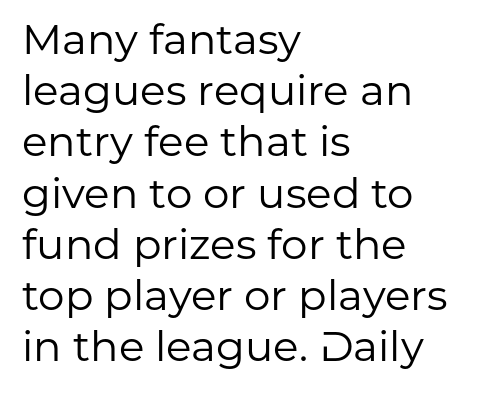
The image shows 42 px regular-weight sans-serif type, upright; set left-aligned, line spacing 1.22x, normal letter spacing, not underlined; low stroke contrast and a medium x-height.
